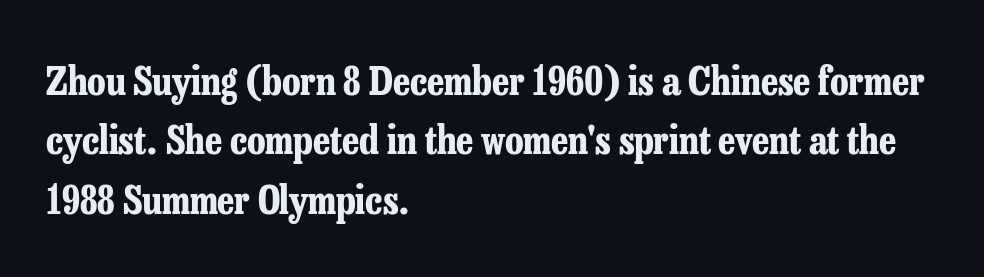
The image shows 39 px bold, condensed serif type, upright; set left-aligned, normal line spacing (1.52x), normal letter spacing, not underlined; low stroke contrast and a medium x-height.
